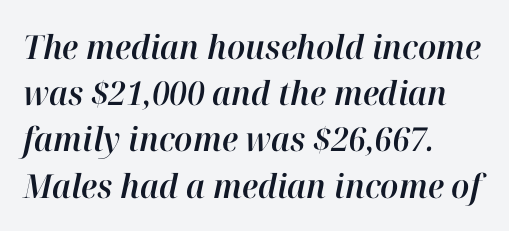
{"italic": "yes", "lean": "right", "slant_degrees": 12, "width": "normal", "stroke_contrast": "high", "x_height": "medium", "monospaced": "no", "underline": "no", "align": "left", "line_spacing": "normal", "line_spacing_ratio": 1.4, "letter_spacing": "normal", "letter_spacing_em": 0.0, "glyph_px": 33}
